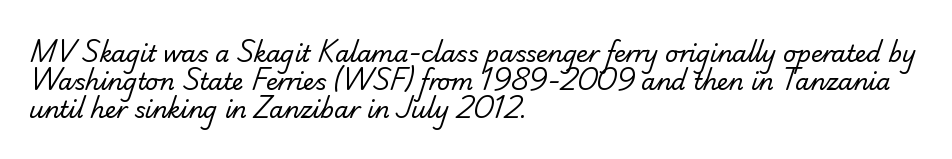
{"bold": "no", "underline": "no", "align": "left", "line_spacing_ratio": 1.21, "letter_spacing": "normal", "letter_spacing_em": 0.0, "glyph_px": 23}
